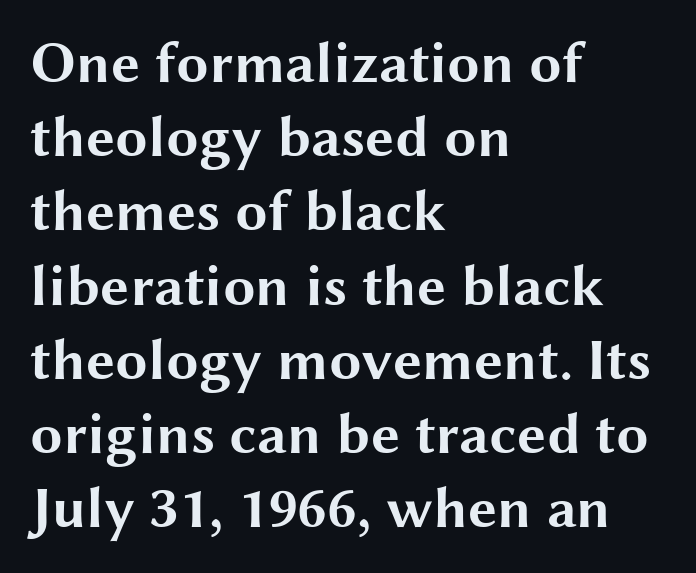
{"serif": "no", "italic": "no", "bold": "yes", "weight": "bold", "width": "wide", "stroke_contrast": "medium", "x_height": "medium", "monospaced": "no", "underline": "no", "align": "left", "line_spacing": "normal", "line_spacing_ratio": 1.28, "letter_spacing": "normal", "letter_spacing_em": 0.0, "glyph_px": 58}
